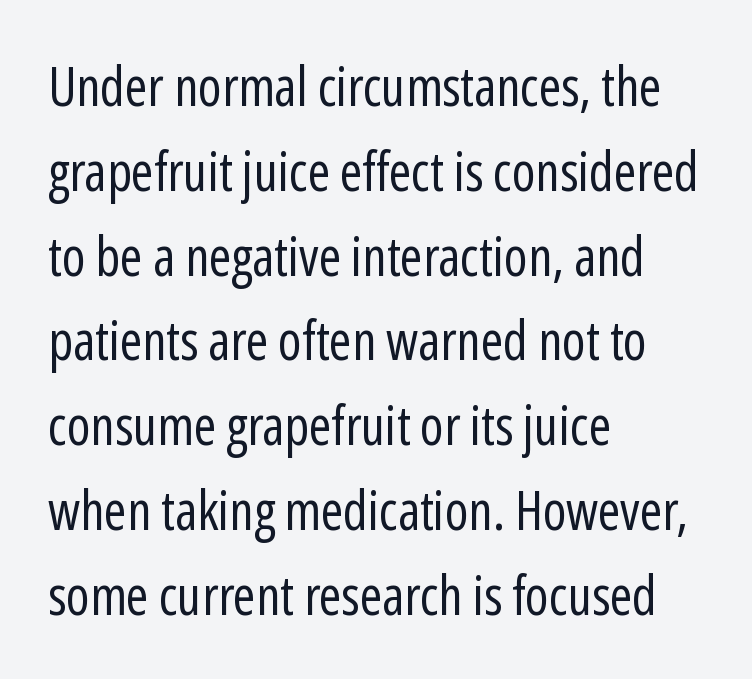
Line beginnings align vertically; line endings do not. Nothing sits at the stroke ends, so this counts as sans-serif. The font is comparable to plain body text, perhaps lighter. The specimen reads as upright at a glance. The words here are not underlined. These lines keep a tight, regular rhythm from letter to letter.
